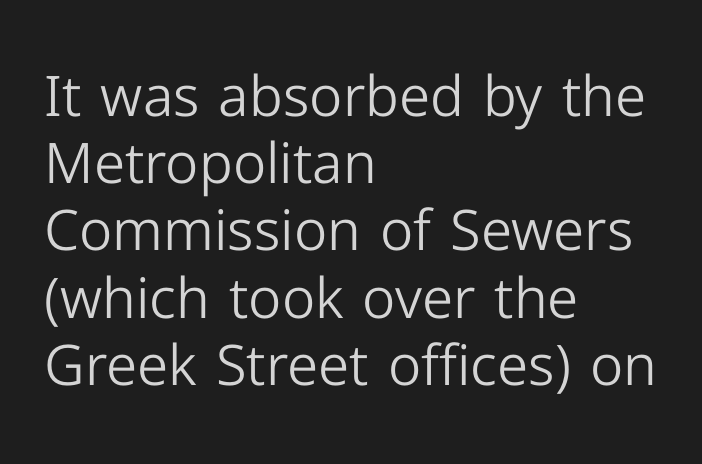
Q: Is the text bold? A: No.
Q: Is the text italic (slanted)? A: No, it is upright.
Q: Is the typeface a serif or a sans-serif typeface? A: Sans-serif.
Q: Is the text underlined? A: No.
Q: How is the paragraph aligned? A: Left-aligned.
Q: Is the spacing between letters normal or unusually wide? A: Normal.
Q: Width (condensed, normal, or wide)? A: Normal.
Q: Stroke contrast? A: Low.
Q: x-height? A: Medium.
Q: Monospaced? A: No.
